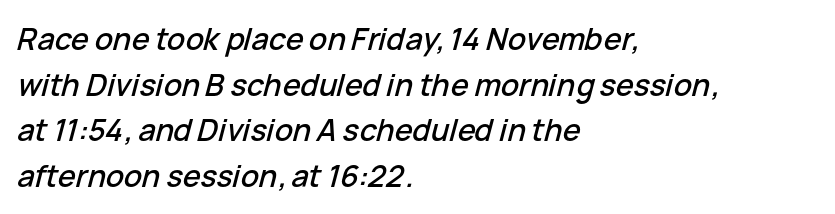
Q: Is the text italic (slanted)? A: Yes, it leans right by about 15 degrees.
Q: Is the text underlined? A: No.
Q: How is the paragraph aligned? A: Left-aligned.
Q: Is the spacing between letters normal or unusually wide? A: Normal.
Q: Is the spacing between lines tight, normal or loose? A: Normal.
Q: Width (condensed, normal, or wide)? A: Normal.
Q: Stroke contrast? A: Low.
Q: x-height? A: Medium.
Q: Monospaced? A: No.
